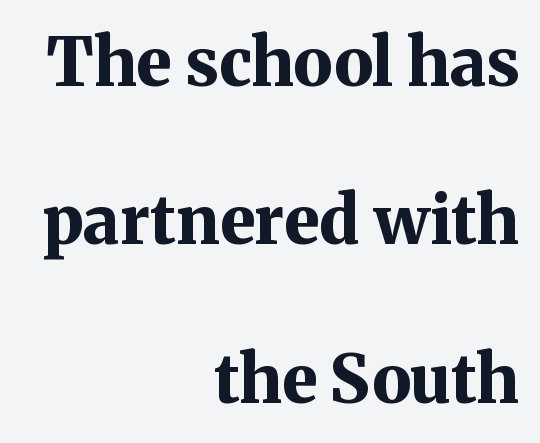
The image shows 66 px bold serif type, upright; set right-aligned, loose line spacing (2.4x), normal letter spacing, not underlined; medium stroke contrast and a medium x-height.
